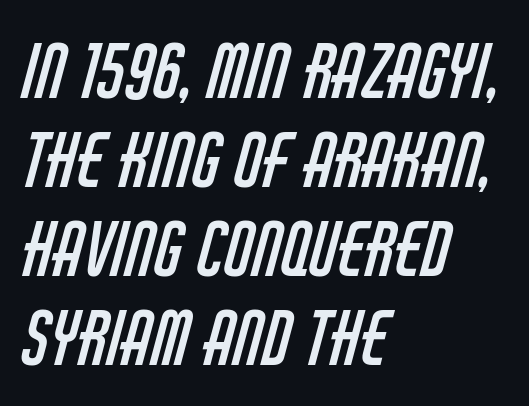
{"serif": "no", "bold": "no", "weight": "regular", "width": "condensed", "stroke_contrast": "low", "x_height": "large", "monospaced": "no", "underline": "no", "align": "left", "line_spacing_ratio": 1.22, "letter_spacing": "normal", "letter_spacing_em": 0.0, "glyph_px": 73}
